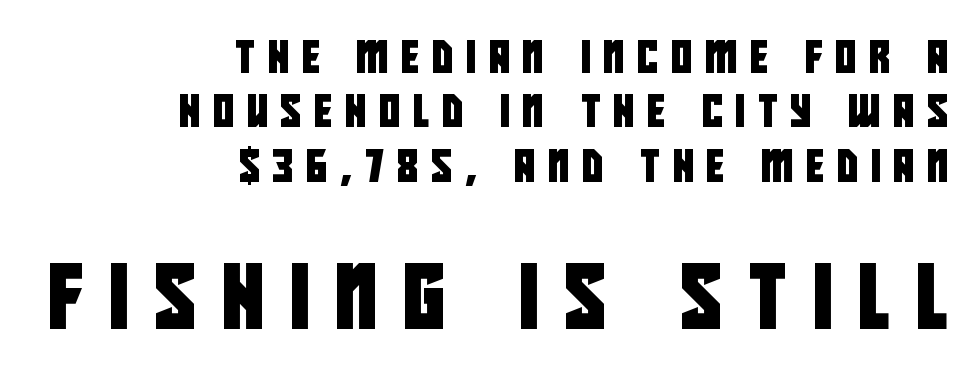
The characters display no serif detailing; their extremities are plain. Here the designer chose a conventional face with non-uniform glyph widths. Which chunk is bigger? The second one — the bottom block dwarfs the top. Horizontally, the lines are justified to the trailing edge only. The tracking jumps out immediately: characters are airy and widely separated. The zone under the glyphs is completely vacant.
